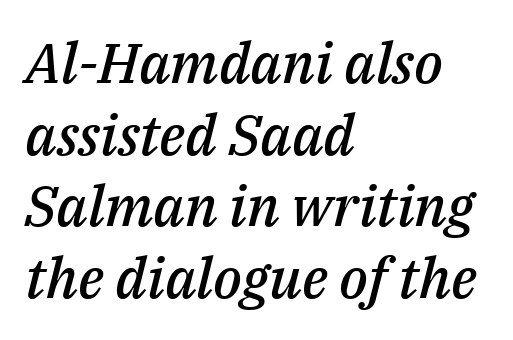
{"italic": "yes", "lean": "right", "slant_degrees": 14, "bold": "semi", "weight": "semibold", "width": "normal", "stroke_contrast": "medium", "x_height": "medium", "monospaced": "no", "underline": "no", "align": "left", "line_spacing": "normal", "line_spacing_ratio": 1.28, "letter_spacing": "normal", "letter_spacing_em": 0.0, "glyph_px": 56}
